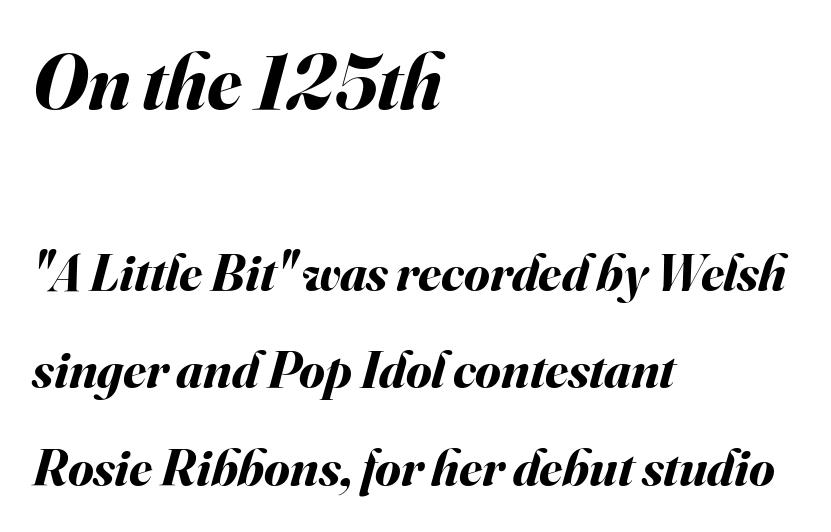
Q: Is the text bold? A: Yes.
Q: Is the text italic (slanted)? A: Yes, it leans right by about 16 degrees.
Q: Is the text underlined? A: No.
Q: How is the paragraph aligned? A: Left-aligned.
Q: Is the spacing between letters normal or unusually wide? A: Normal.
Q: Which block of text is set in a larger size, the first (top) or the second (bottom)? A: The first (top) one.
Q: Width (condensed, normal, or wide)? A: Normal.
Q: Stroke contrast? A: Medium.
Q: x-height? A: Small.
Q: Monospaced? A: No.
